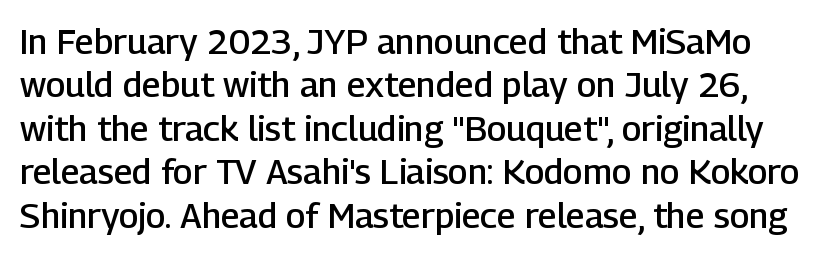
Descenders are the only things crossing below the line. Typesetter's note: demi weight, one step under bold. This is the regular roman posture of the typeface. A typesetter would call this proportional, since set widths differ per character. Characters follow at the spacing the type designer built in.
